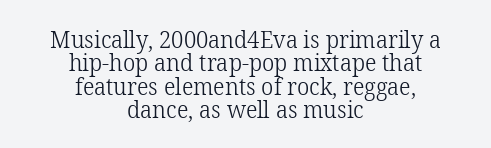
{"italic": "no", "bold": "no", "underline": "no", "align": "center", "line_spacing": "tight", "line_spacing_ratio": 0.97, "letter_spacing": "normal", "letter_spacing_em": 0.0, "glyph_px": 24}
